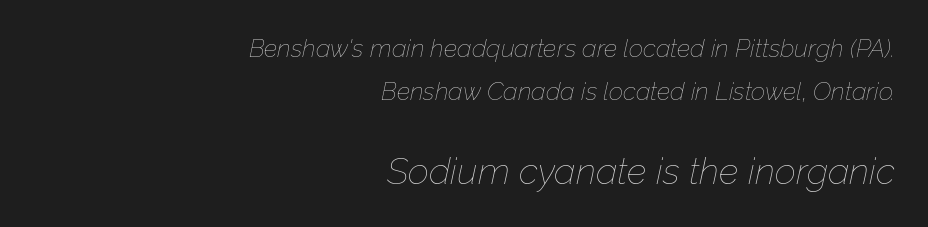
Q: Is the text bold? A: No.
Q: Is the text italic (slanted)? A: Yes, it leans right by about 12 degrees.
Q: Is the text underlined? A: No.
Q: How is the paragraph aligned? A: Right-aligned.
Q: Is the spacing between letters normal or unusually wide? A: Normal.
Q: Which block of text is set in a larger size, the first (top) or the second (bottom)? A: The second (bottom) one.
Q: Width (condensed, normal, or wide)? A: Normal.
Q: Stroke contrast? A: Low.
Q: x-height? A: Medium.
Q: Monospaced? A: No.
